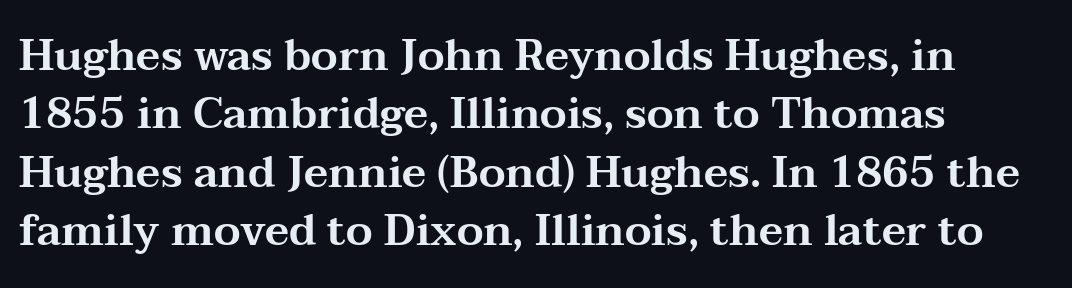
{"serif": "yes", "italic": "no", "width": "wide", "stroke_contrast": "medium", "x_height": "medium", "monospaced": "no", "underline": "no", "align": "left", "line_spacing": "normal", "line_spacing_ratio": 1.36, "letter_spacing": "normal", "letter_spacing_em": 0.0, "glyph_px": 43}
